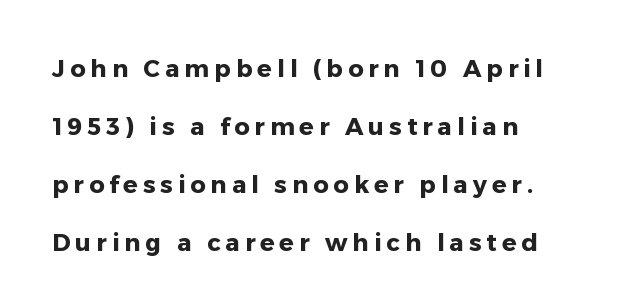
Q: Is the text bold? A: Yes.
Q: Is the text italic (slanted)? A: No, it is upright.
Q: Is the text underlined? A: No.
Q: How is the paragraph aligned? A: Left-aligned.
Q: Is the spacing between letters normal or unusually wide? A: Unusually wide.
Q: Is the spacing between lines tight, normal or loose? A: Loose.
